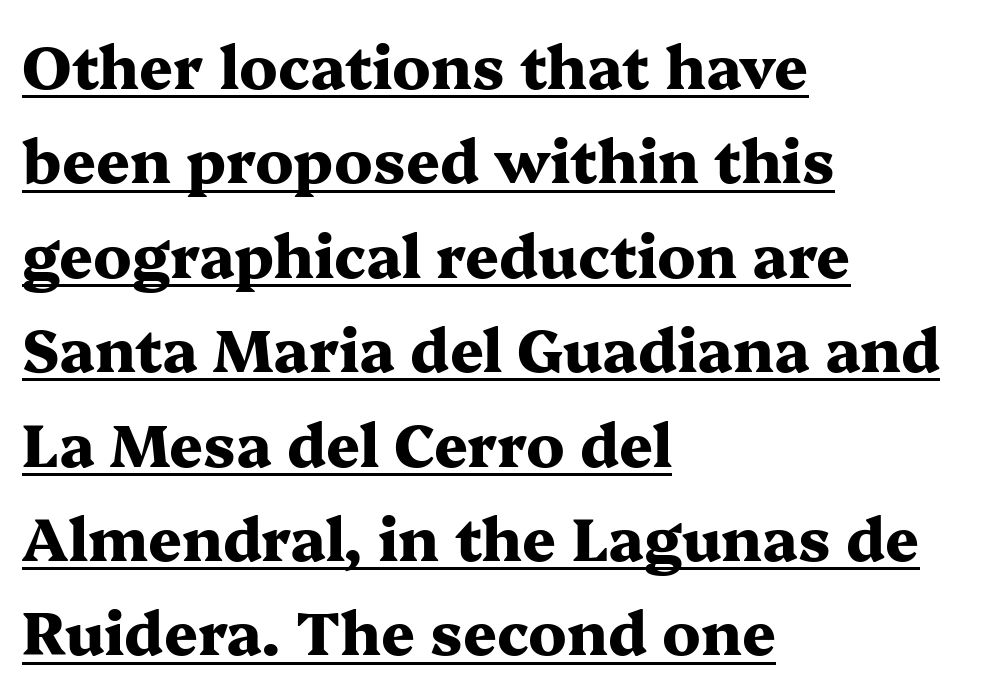
{"serif": "yes", "italic": "no", "bold": "yes", "weight": "heavy", "width": "wide", "stroke_contrast": "medium", "x_height": "medium", "monospaced": "no", "underline": "yes", "align": "left", "line_spacing": "normal", "line_spacing_ratio": 1.6, "letter_spacing": "normal", "letter_spacing_em": 0.0, "glyph_px": 59}
